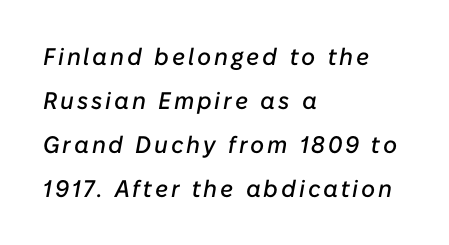
Q: Is the text italic (slanted)? A: Yes, it leans right by about 10 degrees.
Q: Is the text underlined? A: No.
Q: How is the paragraph aligned? A: Left-aligned.
